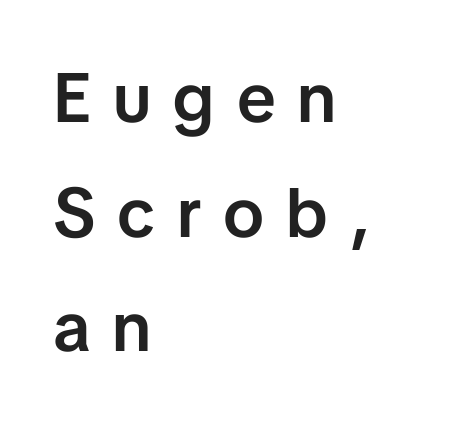
The image shows 69 px semibold sans-serif type, upright; set left-aligned, normal line spacing (1.66x), unusually wide letter spacing (+0.32 em), not underlined; low stroke contrast and a medium x-height.
